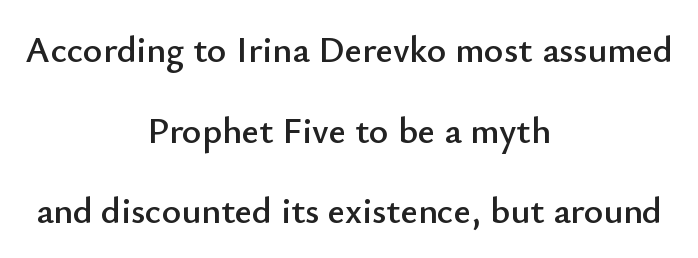
The image shows 37 px sans-serif type, upright; set centered, loose line spacing (2.18x), normal letter spacing, not underlined; low stroke contrast and a small x-height.
